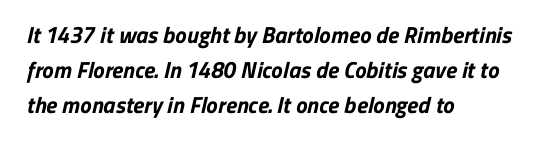
Q: Is the text bold? A: Yes.
Q: Is the text underlined? A: No.
Q: How is the paragraph aligned? A: Left-aligned.
Q: Is the spacing between letters normal or unusually wide? A: Normal.
Q: Is the spacing between lines tight, normal or loose? A: Normal.
